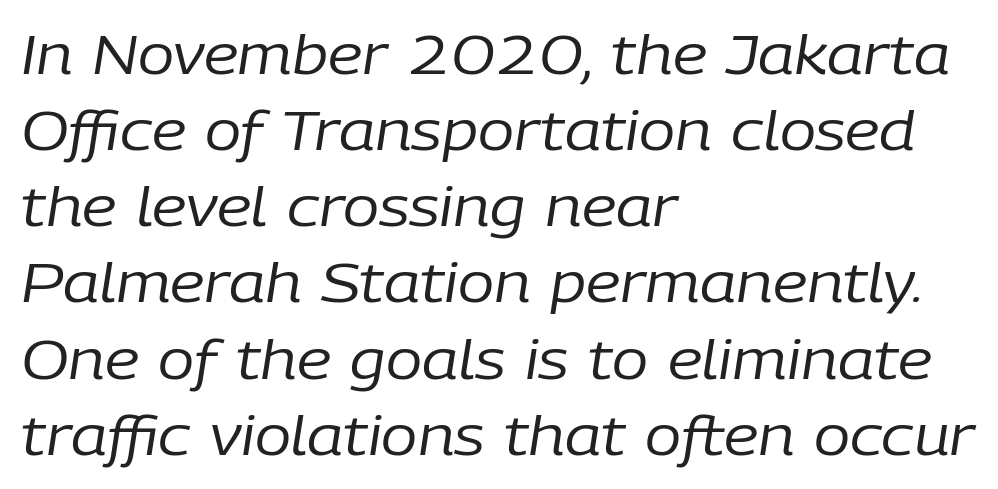
{"italic": "yes", "lean": "right", "slant_degrees": 9, "bold": "no", "weight": "regular", "width": "normal", "stroke_contrast": "low", "x_height": "medium", "monospaced": "no", "underline": "no", "align": "left", "line_spacing": "normal", "line_spacing_ratio": 1.41, "letter_spacing": "normal", "letter_spacing_em": 0.0, "glyph_px": 54}
